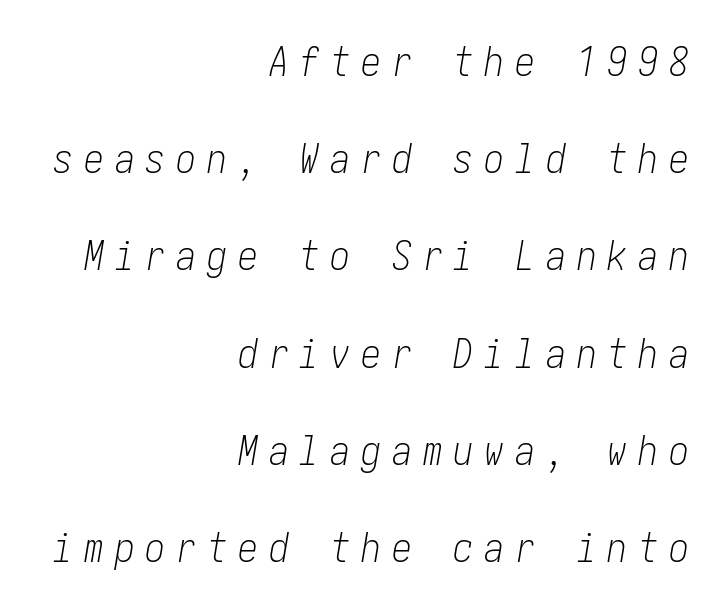
The image shows 40 px light, condensed type, italic (leaning right); set right-aligned, loose line spacing (2.43x), unusually wide letter spacing (+0.27 em), not underlined; low stroke contrast and a medium x-height.
